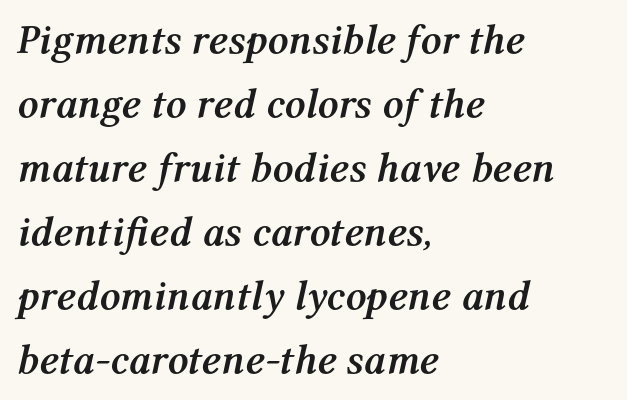
This sample keeps an unexceptional amount of space between lines. Do the characters align in a grid? No, the font is proportional. Line beginnings align vertically; line endings do not. This rendering features lettering with no underline.
